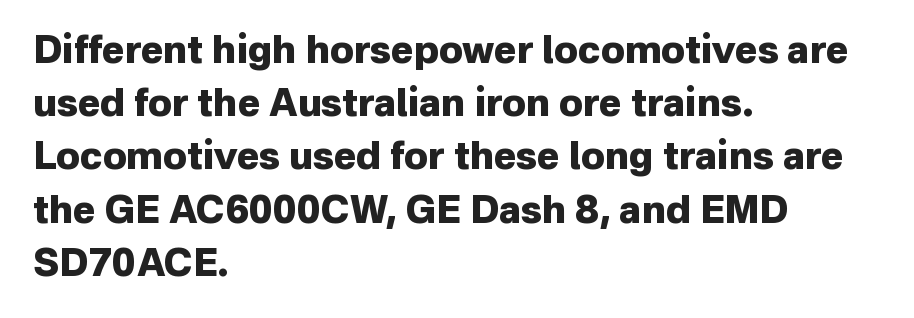
Typographically, this falls in the sans-serif category. Unmarked baselines from the first word to the last. Students, this is bold: see how much ink each stroke carries. The font's upright variant was chosen for this text. This block has exactly the height ordinary leading produces. Line beginnings align vertically; line endings do not.
